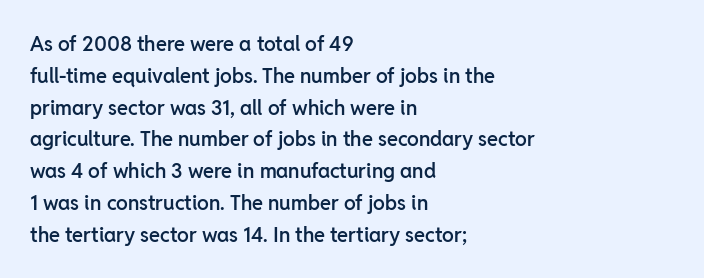
The image shows 20 px text type, upright; set left-aligned, normal line spacing (1.59x), normal letter spacing, not underlined.
